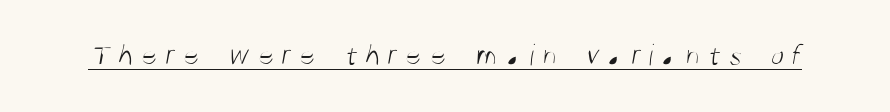
The image shows 31 px light, condensed sans-serif type; set unusually wide letter spacing (+0.23 em), underlined; medium stroke contrast and a large x-height.
